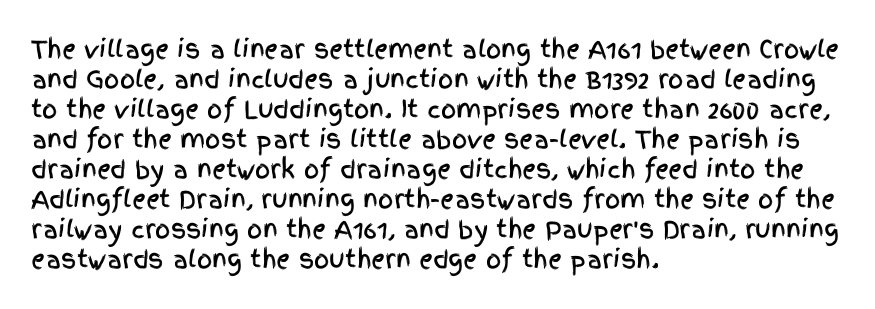
{"italic": "no", "underline": "no", "align": "left", "line_spacing": "normal", "line_spacing_ratio": 1.25, "letter_spacing": "normal", "letter_spacing_em": 0.0, "glyph_px": 24}
